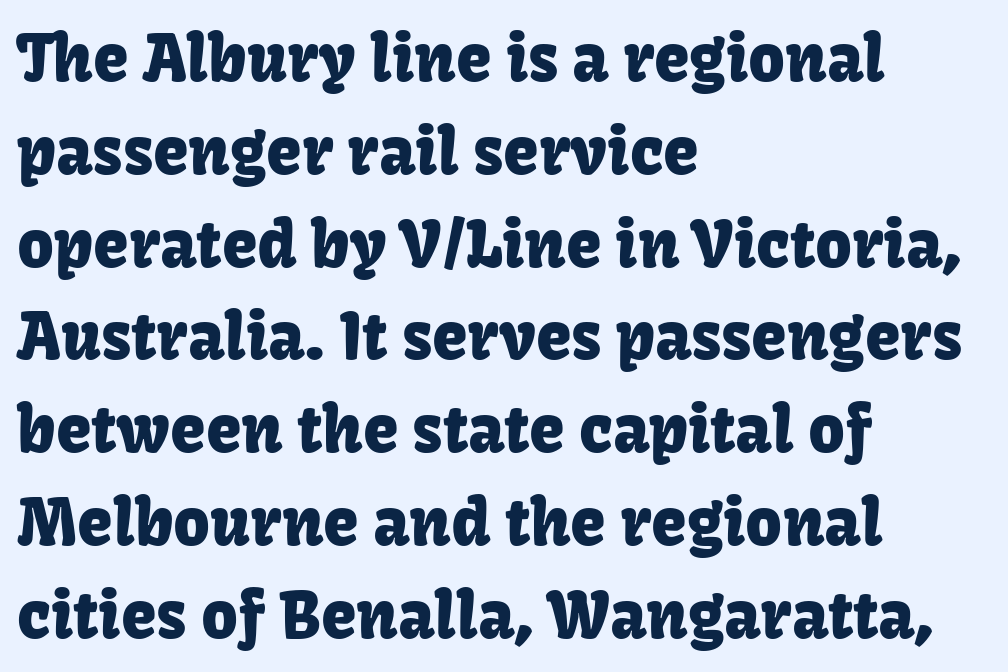
Between one letter and the next there's only the usual sliver of space. Every character sits straight up, as roman type does. The rag falls on the right side of this text block. Check under the words: just untouched page.
